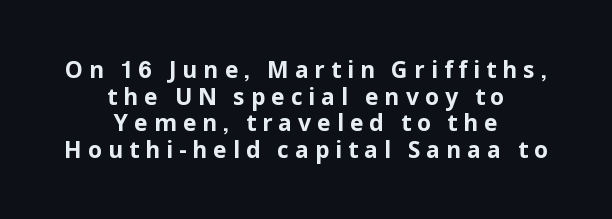
The image shows 23 px bold type, upright; set centered, line spacing 1.16x, unusually wide letter spacing (+0.26 em), not underlined.
